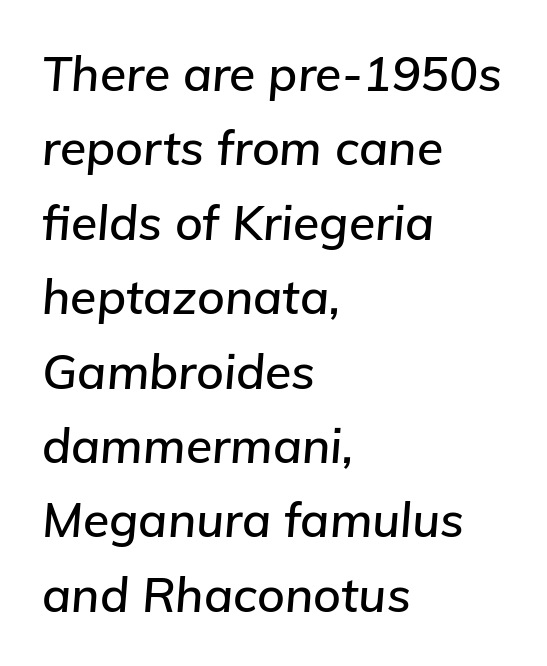
{"italic": "yes", "lean": "right", "slant_degrees": 5, "width": "normal", "stroke_contrast": "low", "x_height": "medium", "monospaced": "no", "underline": "no", "align": "left", "line_spacing": "normal", "line_spacing_ratio": 1.55, "letter_spacing": "normal", "letter_spacing_em": 0.0, "glyph_px": 48}
